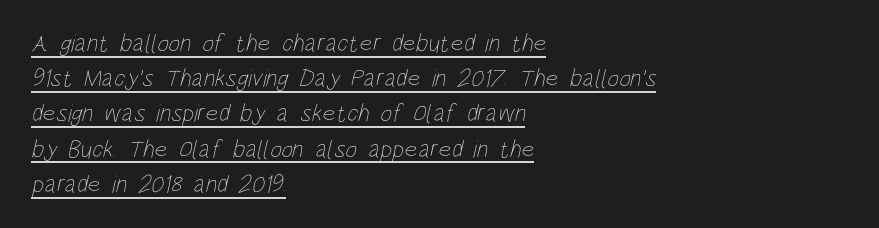
Compared with undecorated copy, this sample adds a rule below the words. The font is comparable to plain body text, perhaps lighter. Students, note that the glyphs here touch the page at normal intervals. Is the block centered? No — it sits flush against the left margin. The leading is moderate, giving the passage an even texture.
